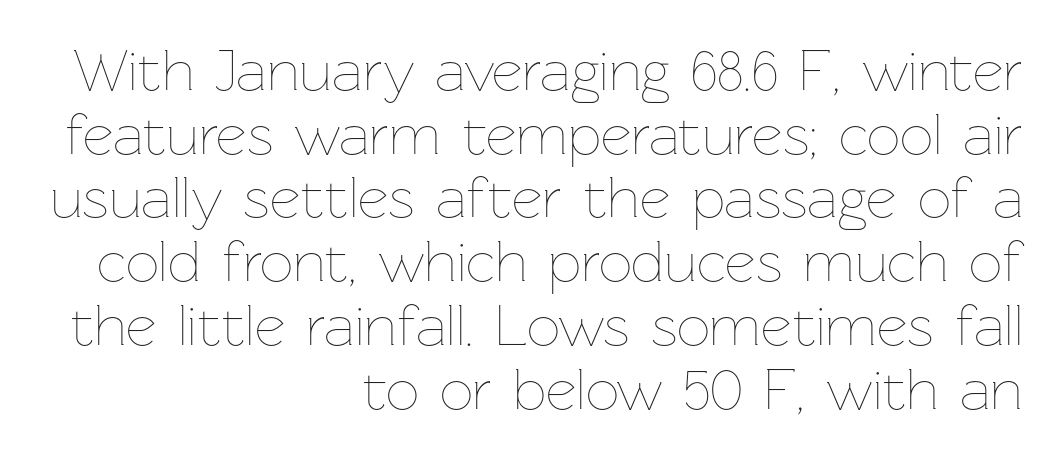
Q: Is the text bold? A: No.
Q: Is the text italic (slanted)? A: No, it is upright.
Q: Is the text underlined? A: No.
Q: How is the paragraph aligned? A: Right-aligned.
Q: Is the spacing between letters normal or unusually wide? A: Normal.
Q: Is the spacing between lines tight, normal or loose? A: Tight.
Q: Width (condensed, normal, or wide)? A: Normal.
Q: Stroke contrast? A: Low.
Q: x-height? A: Medium.
Q: Monospaced? A: No.
